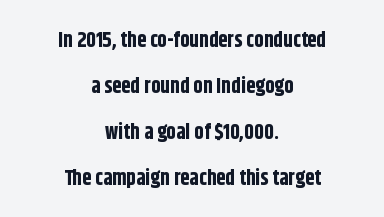
{"italic": "no", "bold": "yes", "underline": "no", "align": "center", "line_spacing": "loose", "line_spacing_ratio": 2.19, "letter_spacing": "normal", "letter_spacing_em": 0.0, "glyph_px": 21}
